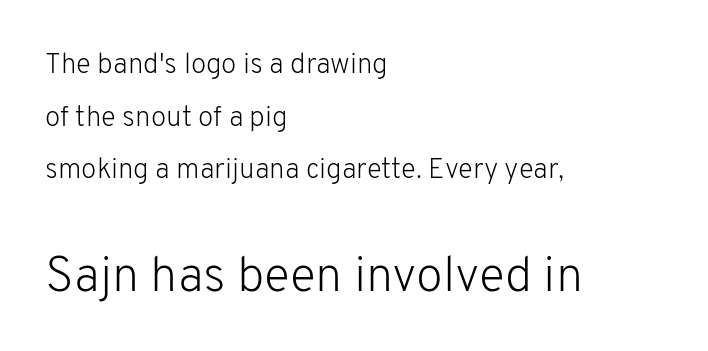
The image shows 49 px light sans-serif type, upright; set left-aligned, line spacing 1.88x, normal letter spacing, not underlined; the second (bottom) block is 1.75x larger; low stroke contrast and a medium x-height.
